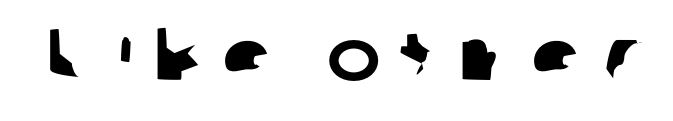
The words here are not underlined. Character widths vary here, with narrow letters taking less room than wide ones. This is sans-serif lettering, the kind often seen on screens and signage. Caption: expanded tracking, letters set apart.
